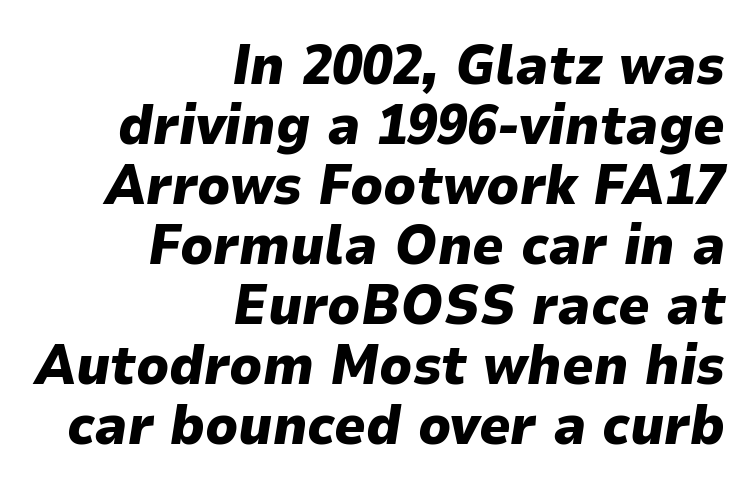
Reading down the column, the eye jumps only a short way to each next line. In terms of letterspacing, this is plain default setting. The font's italic variant was chosen for this text. Clear beneath every line of the passage. Heavy-handed strokes throughout: this text is bold. Looks like regular typesetting: each glyph gets only the width it needs.
